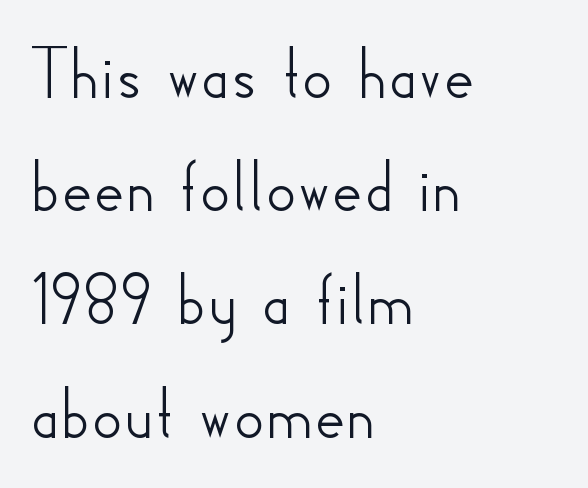
Varying glyph widths throughout — classic text-font behaviour. A typesetter would label this face a sans. Compared with typical body copy, the letter spacing here is the same. This block has exactly the height ordinary leading produces.
